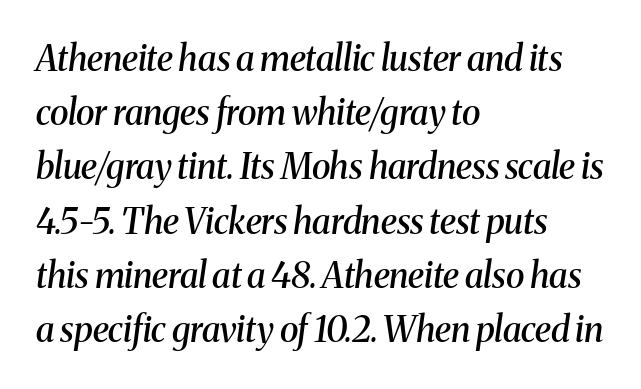
Q: Is the text bold? A: Semi-bold.
Q: Is the text italic (slanted)? A: Yes, it leans right by about 8 degrees.
Q: Is the typeface a serif or a sans-serif typeface? A: Serif.
Q: Is the text underlined? A: No.
Q: How is the paragraph aligned? A: Left-aligned.
Q: Is the spacing between letters normal or unusually wide? A: Normal.
Q: Is the spacing between lines tight, normal or loose? A: Normal.
Q: Width (condensed, normal, or wide)? A: Normal.
Q: Stroke contrast? A: Medium.
Q: x-height? A: Medium.
Q: Monospaced? A: No.
